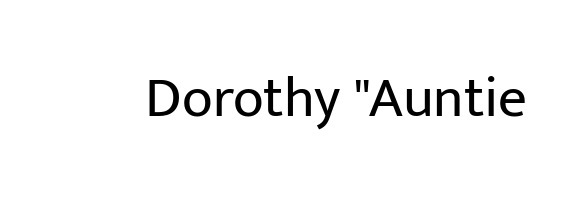
The image shows 57 px regular-weight sans-serif type, upright; set normal letter spacing, not underlined; low stroke contrast and a medium x-height.
